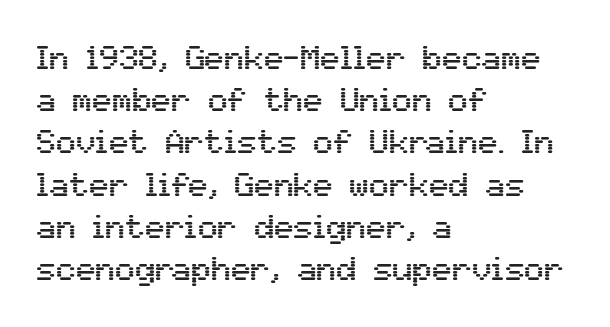
{"serif": "no", "italic": "no", "width": "normal", "stroke_contrast": "medium", "x_height": "medium", "monospaced": "no", "underline": "no", "align": "left", "line_spacing": "normal", "line_spacing_ratio": 1.28, "letter_spacing": "normal", "letter_spacing_em": 0.0, "glyph_px": 33}
